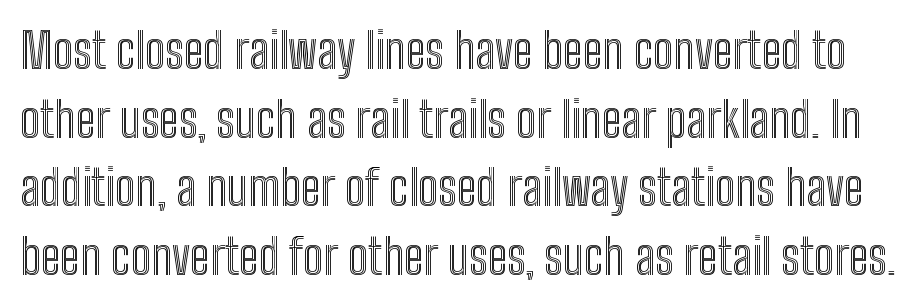
The rendering uses natural spacing where letterforms have individual widths. Successive baselines arrive at the customary interval. These lines keep a tight, regular rhythm from letter to letter. The specimen omits any rule beneath the text block's lines.
